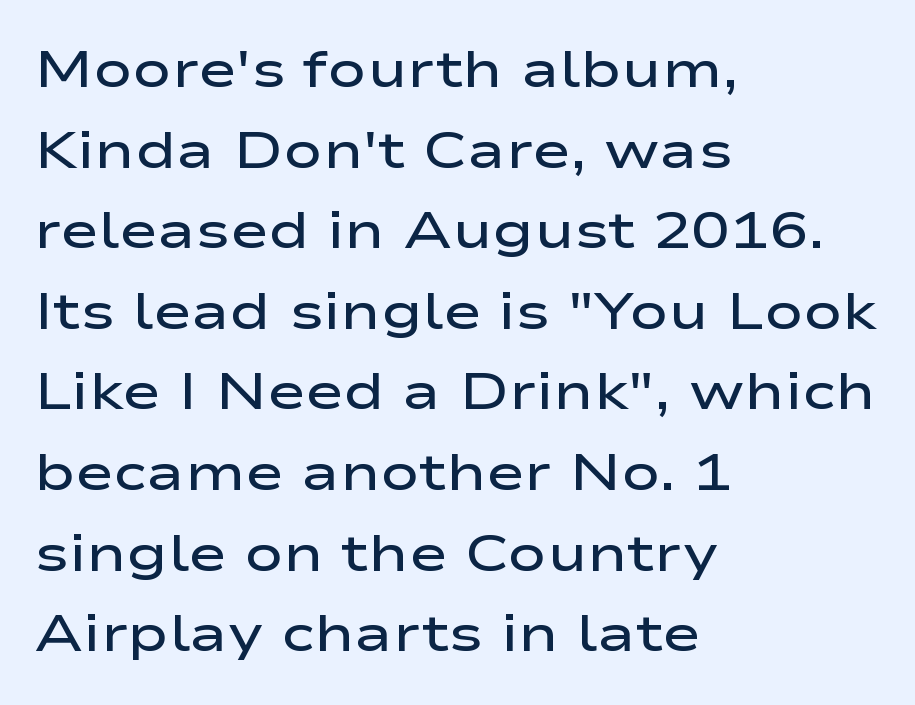
Q: Is the text bold? A: Semi-bold.
Q: Is the text italic (slanted)? A: No, it is upright.
Q: Is the typeface a serif or a sans-serif typeface? A: Sans-serif.
Q: Is the text underlined? A: No.
Q: How is the paragraph aligned? A: Left-aligned.
Q: Is the spacing between letters normal or unusually wide? A: Normal.
Q: Is the spacing between lines tight, normal or loose? A: Normal.
Q: Width (condensed, normal, or wide)? A: Wide.
Q: Stroke contrast? A: Low.
Q: x-height? A: Medium.
Q: Monospaced? A: No.
